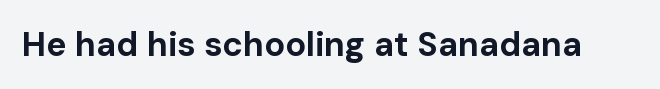
Q: Is the text bold? A: Yes.
Q: Is the text italic (slanted)? A: No, it is upright.
Q: Is the typeface a serif or a sans-serif typeface? A: Sans-serif.
Q: Is the text underlined? A: No.
Q: Is the spacing between letters normal or unusually wide? A: Normal.
Q: Width (condensed, normal, or wide)? A: Normal.
Q: Stroke contrast? A: Low.
Q: x-height? A: Medium.
Q: Monospaced? A: No.
